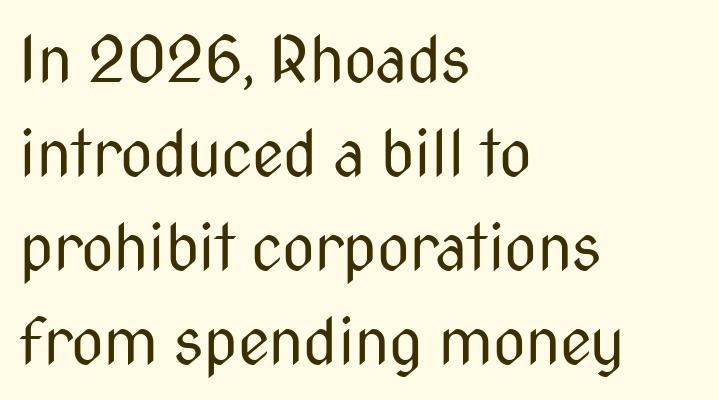
{"serif": "no", "italic": "no", "bold": "no", "weight": "regular", "width": "condensed", "stroke_contrast": "medium", "x_height": "medium", "monospaced": "no", "underline": "no", "align": "left", "line_spacing": "normal", "line_spacing_ratio": 1.47, "letter_spacing": "normal", "letter_spacing_em": 0.0, "glyph_px": 64}
